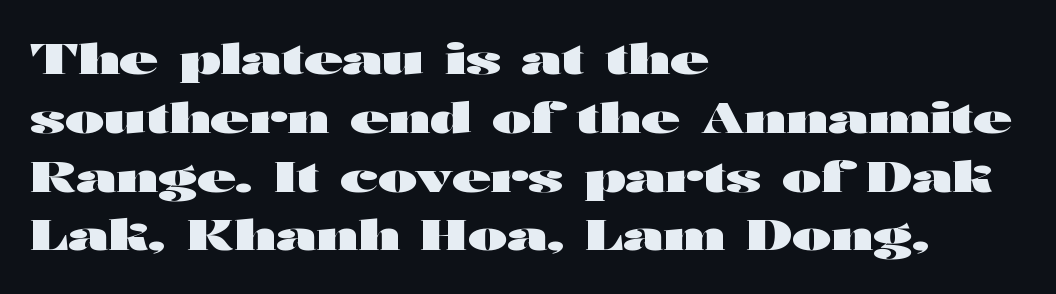
The image shows 42 px heavy, wide type, upright; set left-aligned, normal line spacing (1.4x), normal letter spacing, not underlined; high stroke contrast and a medium x-height.
